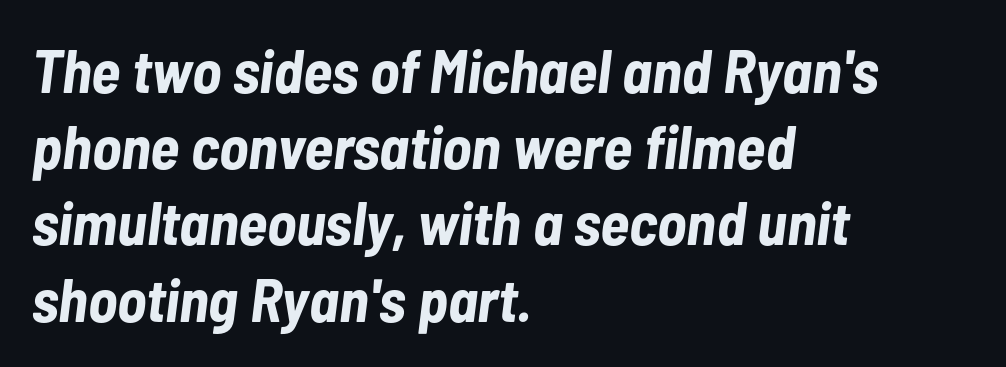
Think of a printed novel: that variable character pitch is what you see here. Here the glyphs are tracked normally, forming tight word shapes. These words are printed bold, with thick strokes throughout. In CSS terms this would be text-align: left.
